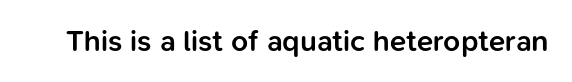
Q: Is the text bold? A: Semi-bold.
Q: Is the text italic (slanted)? A: No, it is upright.
Q: Is the typeface a serif or a sans-serif typeface? A: Sans-serif.
Q: Is the text underlined? A: No.
Q: Is the spacing between letters normal or unusually wide? A: Normal.
Q: Width (condensed, normal, or wide)? A: Normal.
Q: Stroke contrast? A: Low.
Q: x-height? A: Medium.
Q: Monospaced? A: No.
